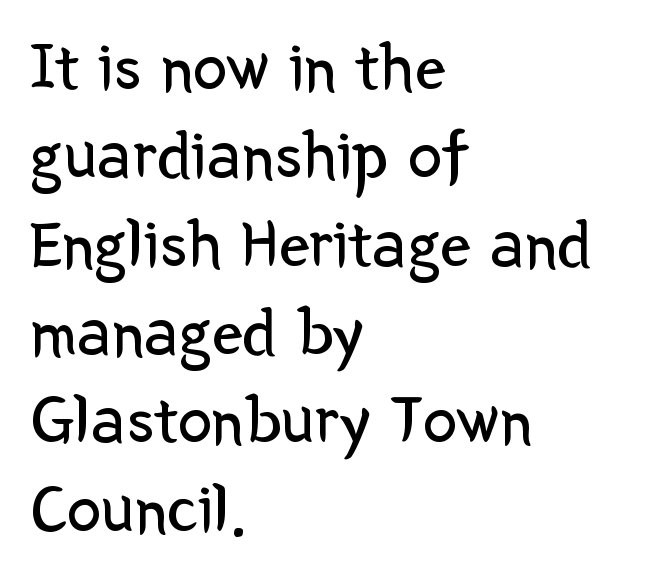
Q: Is the text bold? A: No.
Q: Is the text italic (slanted)? A: No, it is upright.
Q: Is the typeface a serif or a sans-serif typeface? A: Sans-serif.
Q: Is the text underlined? A: No.
Q: How is the paragraph aligned? A: Left-aligned.
Q: Is the spacing between letters normal or unusually wide? A: Normal.
Q: Is the spacing between lines tight, normal or loose? A: Normal.
Q: Width (condensed, normal, or wide)? A: Normal.
Q: Stroke contrast? A: Low.
Q: x-height? A: Medium.
Q: Monospaced? A: No.
